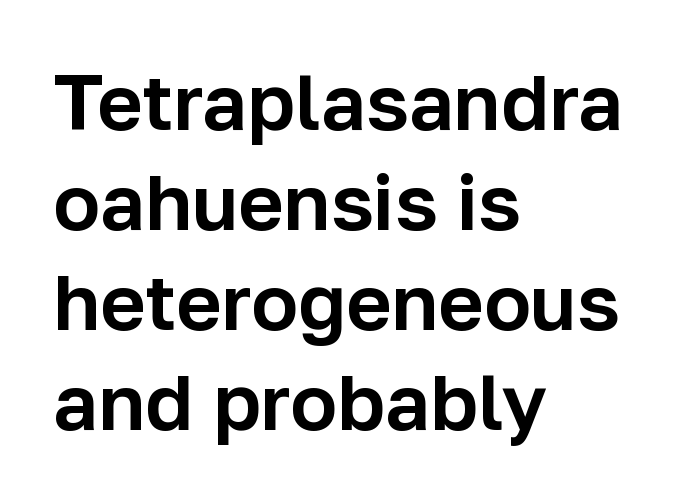
The image shows 78 px sans-serif type, upright; set left-aligned, normal line spacing (1.28x), normal letter spacing, not underlined; low stroke contrast and a medium x-height.
